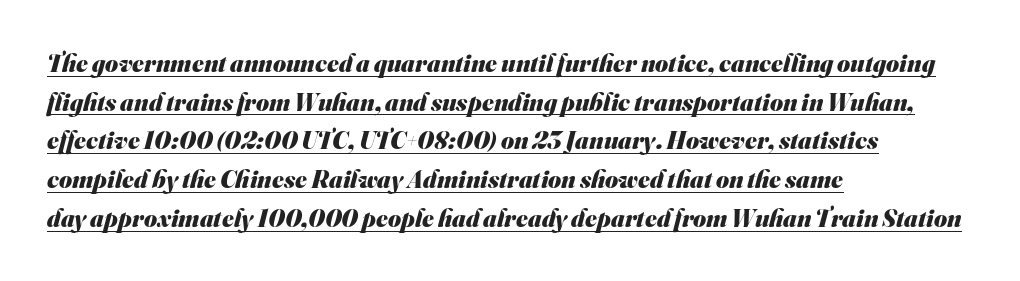
{"bold": "yes", "underline": "yes", "align": "left", "line_spacing": "normal", "line_spacing_ratio": 1.55, "letter_spacing": "normal", "letter_spacing_em": 0.0, "glyph_px": 25}
